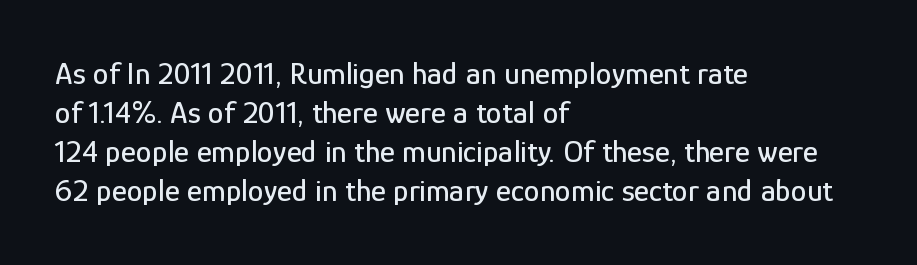
You could not count columns in this text — the font is proportionally spaced. Nobody drew a line under any word here. Teacher's note: observe the even left margin — that is flush-left alignment. No italicization has been applied; the sample stays upright.
